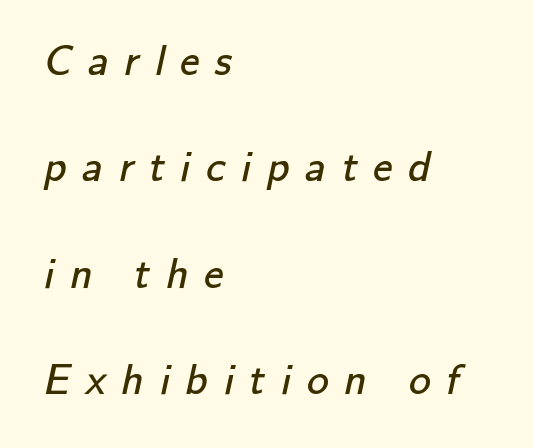
{"serif": "no", "bold": "no", "weight": "regular", "width": "normal", "stroke_contrast": "low", "x_height": "small", "monospaced": "no", "underline": "no", "align": "left", "line_spacing": "loose", "line_spacing_ratio": 2.42, "letter_spacing": "wide", "letter_spacing_em": 0.35, "glyph_px": 44}
